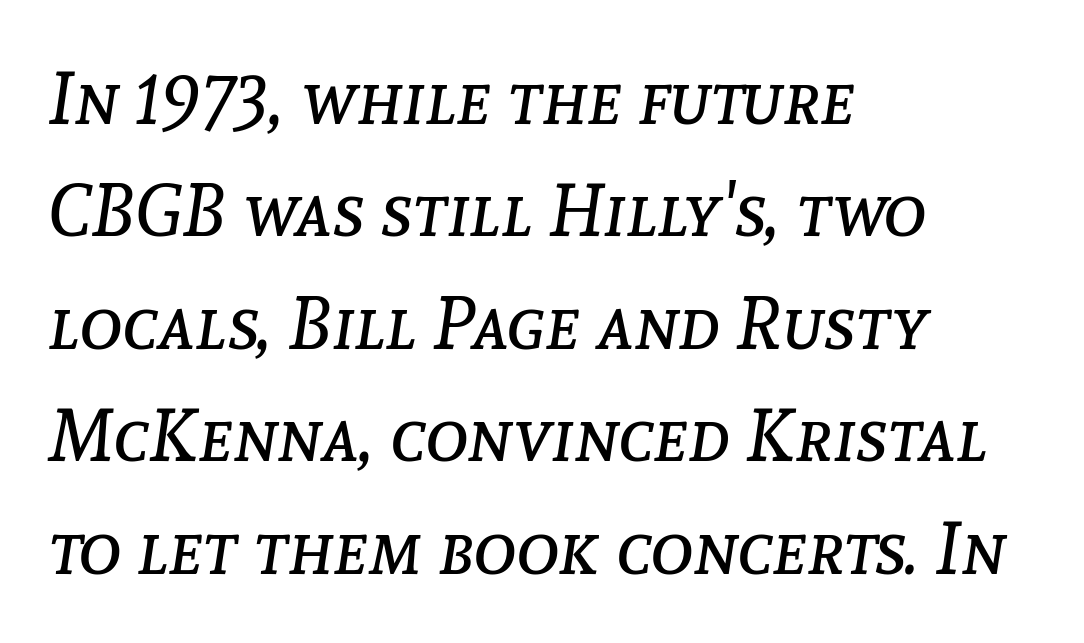
{"italic": "yes", "lean": "right", "slant_degrees": 8, "bold": "no", "weight": "regular", "width": "normal", "stroke_contrast": "low", "x_height": "medium", "monospaced": "no", "underline": "no", "align": "left", "line_spacing": "normal", "line_spacing_ratio": 1.54, "letter_spacing": "normal", "letter_spacing_em": 0.0, "glyph_px": 73}
